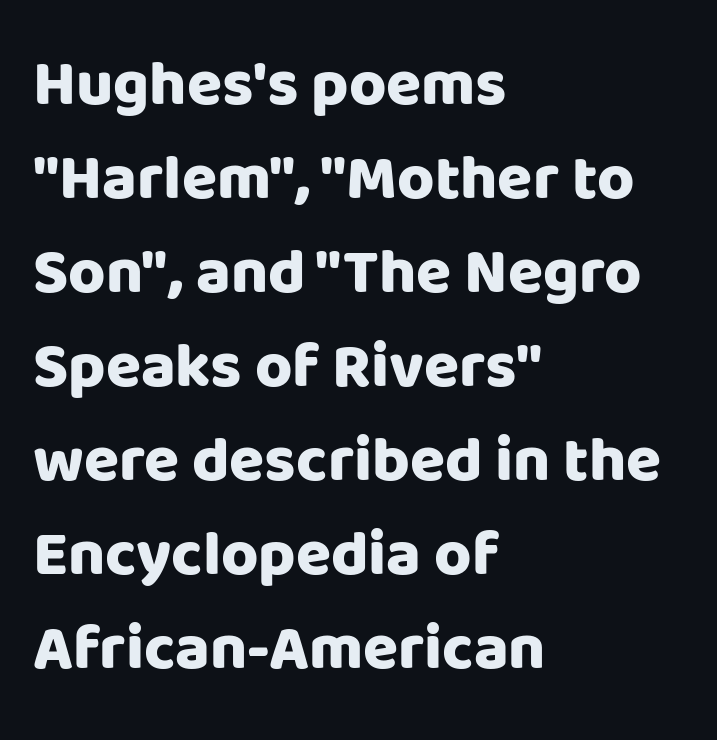
Posture: upright roman. Characters follow at the spacing the type designer built in. A typesetter would call this proportional, since set widths differ per character. Interline gaps are of average width in this sample. In terms of letterform style, serifs are entirely absent.
